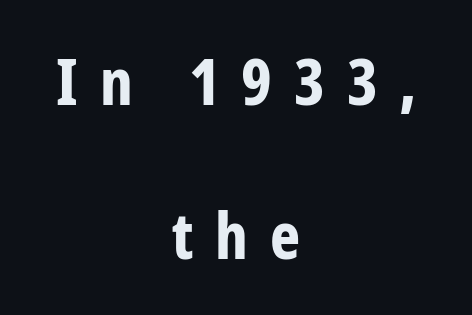
The image shows 64 px bold, condensed sans-serif type, upright; set centered, loose line spacing (2.41x), unusually wide letter spacing (+0.34 em), not underlined; low stroke contrast and a medium x-height.
